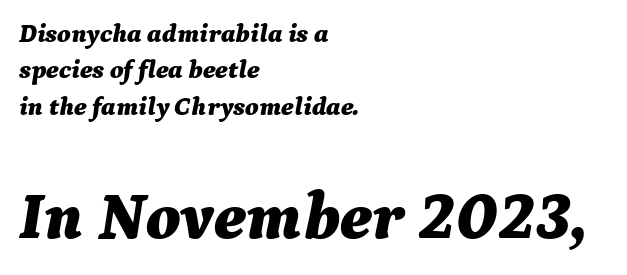
Q: Is the text bold? A: Yes.
Q: Is the text italic (slanted)? A: Yes, it leans right by about 9 degrees.
Q: Is the text underlined? A: No.
Q: How is the paragraph aligned? A: Left-aligned.
Q: Is the spacing between letters normal or unusually wide? A: Normal.
Q: Is the spacing between lines tight, normal or loose? A: Normal.
Q: Which block of text is set in a larger size, the first (top) or the second (bottom)? A: The second (bottom) one.
Q: Width (condensed, normal, or wide)? A: Normal.
Q: Stroke contrast? A: Medium.
Q: x-height? A: Medium.
Q: Monospaced? A: No.
